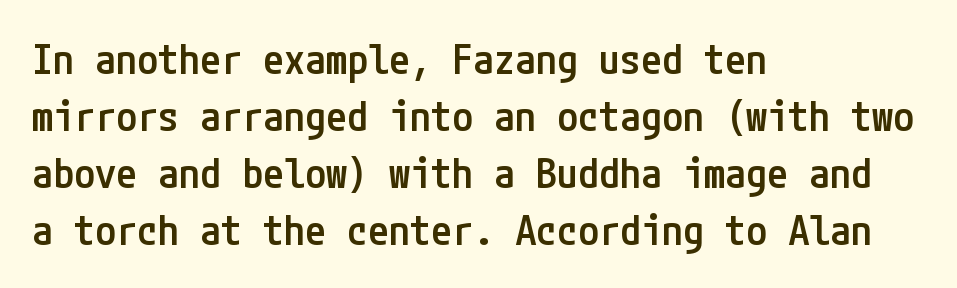
Q: Is the text bold? A: Semi-bold.
Q: Is the text italic (slanted)? A: No, it is upright.
Q: Is the typeface a serif or a sans-serif typeface? A: Sans-serif.
Q: Is the text underlined? A: No.
Q: How is the paragraph aligned? A: Left-aligned.
Q: Is the spacing between letters normal or unusually wide? A: Normal.
Q: Is the spacing between lines tight, normal or loose? A: Normal.
Q: Width (condensed, normal, or wide)? A: Condensed.
Q: Stroke contrast? A: Low.
Q: x-height? A: Medium.
